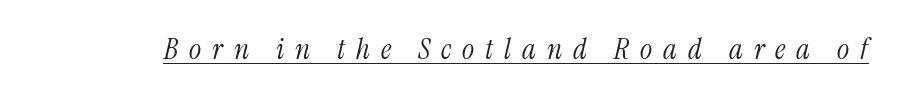
The image shows 29 px light, condensed serif type, italic (leaning right); set unusually wide letter spacing (+0.38 em), underlined; medium stroke contrast and a medium x-height.
